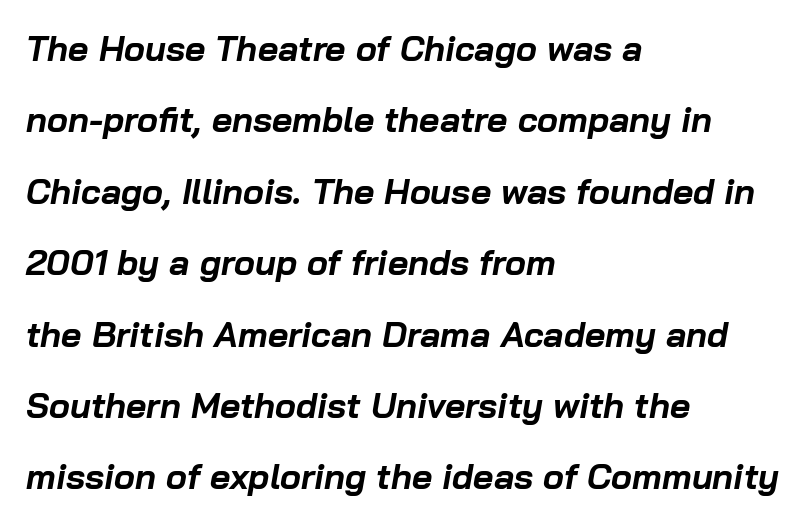
As a designer I'd log this as weight 700, bold. Baseline-to-baseline distance is far greater than the letter height. Honestly, there is no underline to notice here at all. Every character sits at an angle, as italics do. Line starts are locked; line ends wander. Character widths vary here, with narrow letters taking less room than wide ones.
